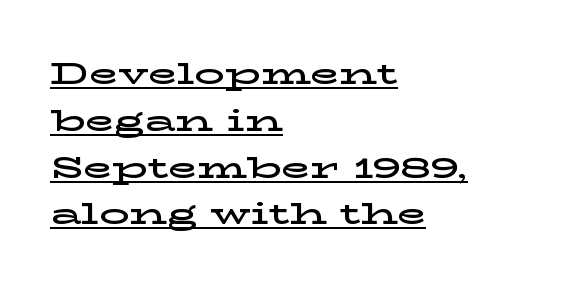
The image shows 30 px wide serif type, upright; set left-aligned, normal line spacing (1.56x), normal letter spacing, underlined; low stroke contrast and a medium x-height.
